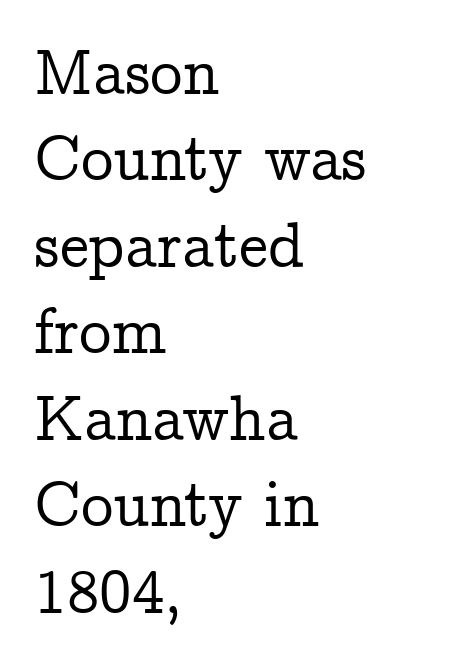
{"serif": "yes", "italic": "no", "width": "normal", "stroke_contrast": "low", "x_height": "medium", "monospaced": "no", "underline": "no", "align": "left", "line_spacing": "normal", "line_spacing_ratio": 1.33, "letter_spacing": "normal", "letter_spacing_em": 0.0, "glyph_px": 65}
